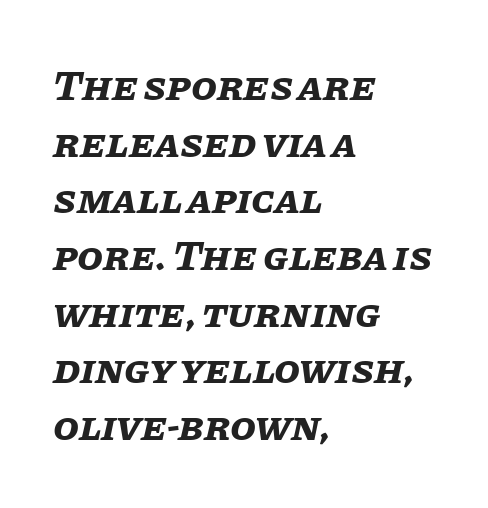
The image shows 42 px bold type, italic (leaning right); set left-aligned, normal line spacing (1.35x), normal letter spacing, not underlined; low stroke contrast and a large x-height.
